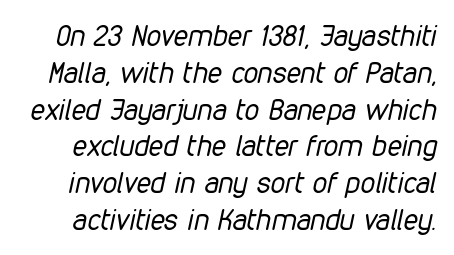
Q: Is the text bold? A: No.
Q: Is the text italic (slanted)? A: Yes, it leans right by about 12 degrees.
Q: Is the text underlined? A: No.
Q: Is the spacing between letters normal or unusually wide? A: Normal.
Q: Is the spacing between lines tight, normal or loose? A: Normal.
Q: Width (condensed, normal, or wide)? A: Condensed.
Q: Stroke contrast? A: Low.
Q: x-height? A: Medium.
Q: Monospaced? A: No.
